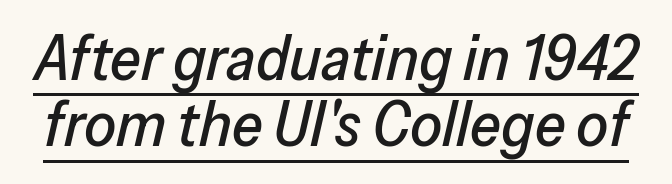
The image shows 63 px text type, italic (leaning right); set tight line spacing (1.05x), normal letter spacing, underlined; low stroke contrast and a medium x-height.
